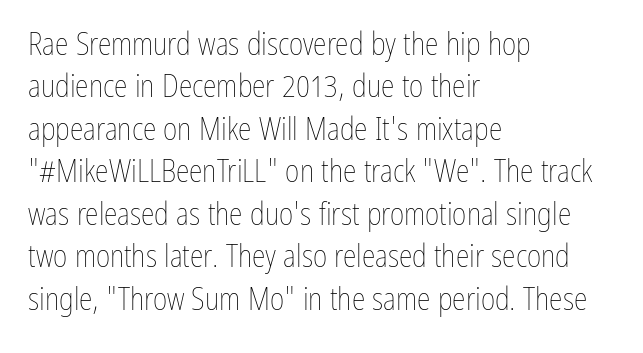
The image shows 31 px thin, condensed type, upright; set left-aligned, normal line spacing (1.37x), normal letter spacing, not underlined; low stroke contrast and a medium x-height.
